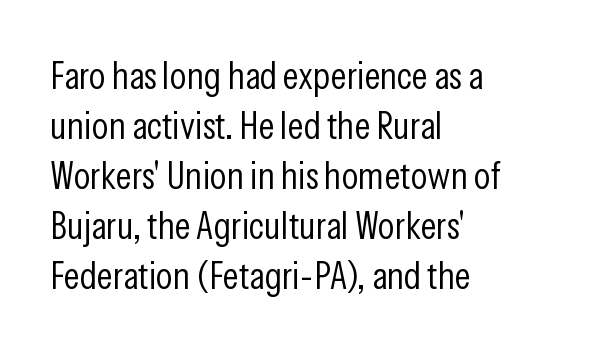
The image shows 39 px light, condensed sans-serif type, upright; set left-aligned, normal line spacing (1.28x), normal letter spacing, not underlined; low stroke contrast and a medium x-height.
